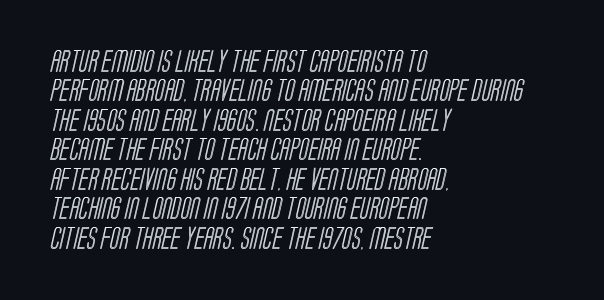
The image shows 22 px text type; set left-aligned, normal line spacing (1.34x), normal letter spacing, not underlined.
